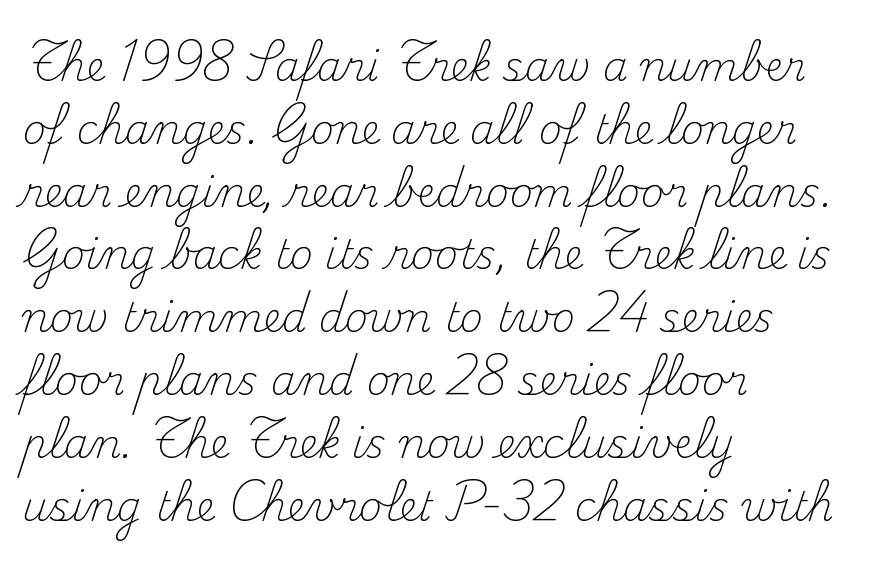
Q: Is the text bold? A: No.
Q: Is the text italic (slanted)? A: Yes.
Q: Is the typeface a serif or a sans-serif typeface? A: Serif.
Q: Is the text underlined? A: No.
Q: How is the paragraph aligned? A: Left-aligned.
Q: Is the spacing between letters normal or unusually wide? A: Normal.
Q: Is the spacing between lines tight, normal or loose? A: Normal.
Q: Width (condensed, normal, or wide)? A: Normal.
Q: Stroke contrast? A: Medium.
Q: x-height? A: Small.
Q: Monospaced? A: No.
